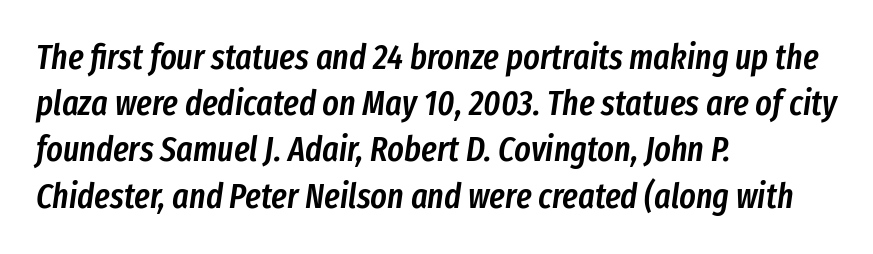
You could call the tracking neutral — neither tight nor loose. The letters are semibold — heavier than regular but short of a full bold. The letters advance in unequal steps, a hallmark of proportional type. The vertical gap from one line to the next is medium.
